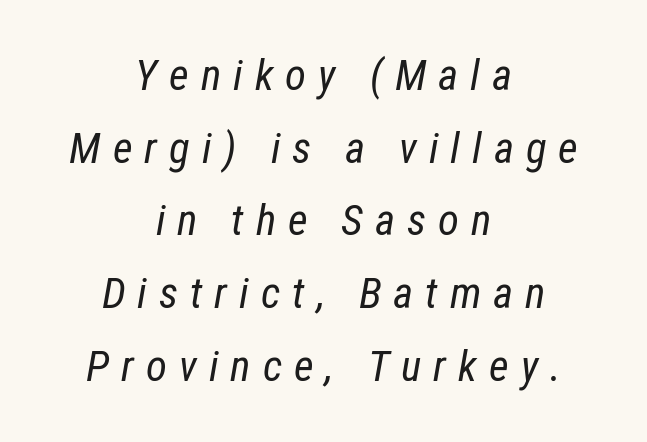
{"italic": "yes", "lean": "right", "slant_degrees": 12, "bold": "no", "weight": "regular", "width": "condensed", "stroke_contrast": "low", "x_height": "medium", "monospaced": "no", "underline": "no", "align": "center", "line_spacing": "normal", "line_spacing_ratio": 1.69, "letter_spacing": "wide", "letter_spacing_em": 0.28, "glyph_px": 43}
